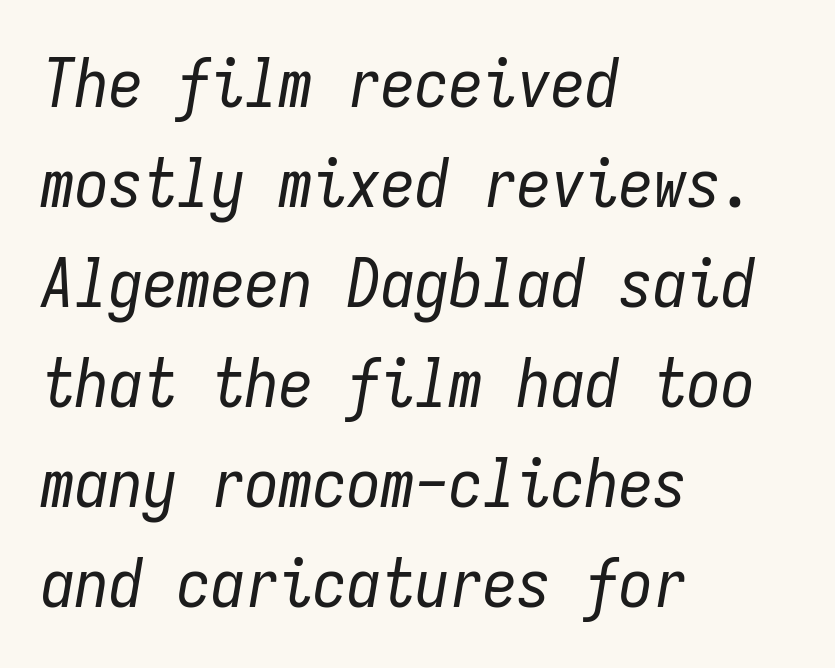
The image shows 68 px regular-weight, condensed type, italic (leaning right), monospaced; set left-aligned, normal line spacing (1.47x), normal letter spacing, not underlined; low stroke contrast and a medium x-height.
